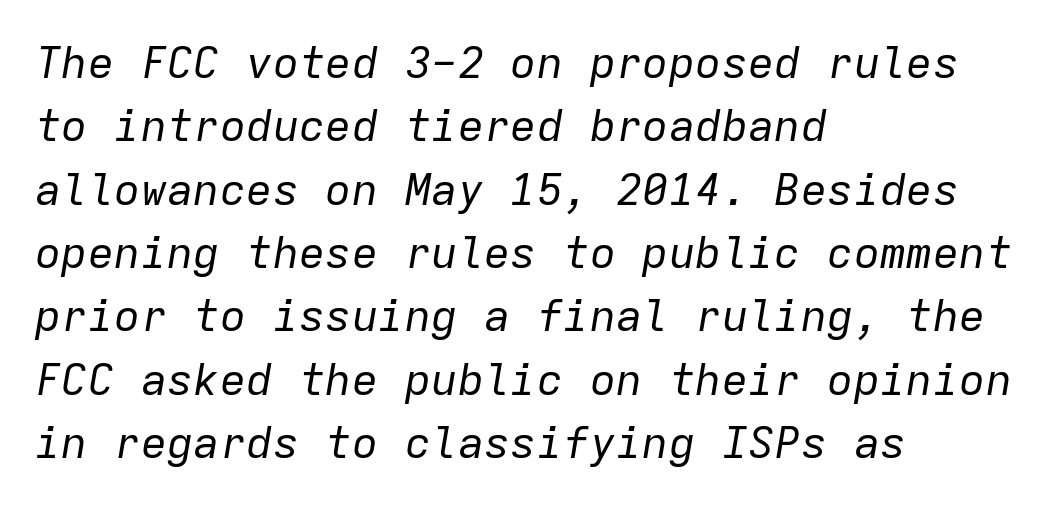
No extra ink here — the face is not bold. The face used here is rendered with its standard letterfit. Horizontal alignment here is leftward, the default for most running prose. This block has exactly the height ordinary leading produces. If you drew a line through each stem, it would be angled.
